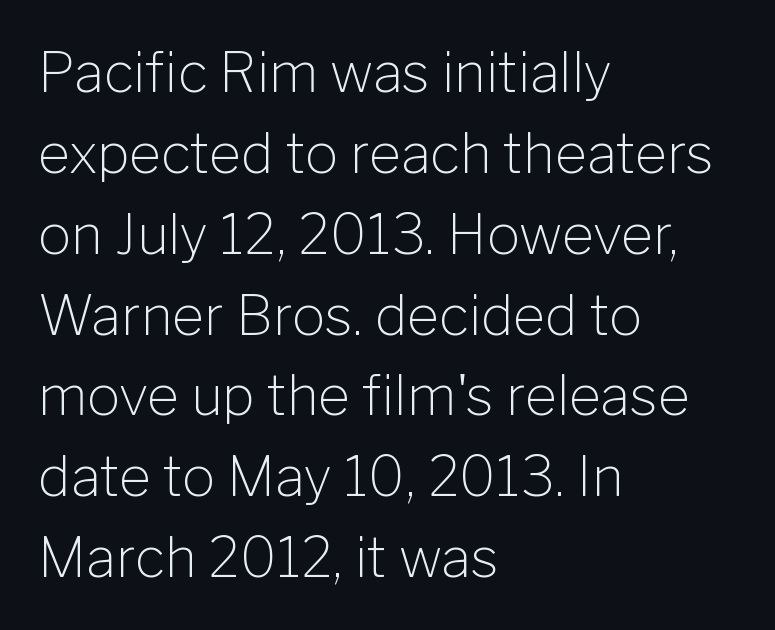
Q: Is the text bold? A: No.
Q: Is the text italic (slanted)? A: No, it is upright.
Q: Is the typeface a serif or a sans-serif typeface? A: Sans-serif.
Q: Is the text underlined? A: No.
Q: How is the paragraph aligned? A: Left-aligned.
Q: Is the spacing between letters normal or unusually wide? A: Normal.
Q: Is the spacing between lines tight, normal or loose? A: Normal.
Q: Width (condensed, normal, or wide)? A: Normal.
Q: Stroke contrast? A: Low.
Q: x-height? A: Medium.
Q: Monospaced? A: No.
